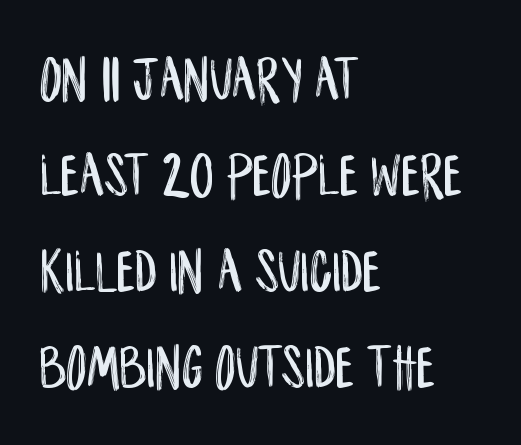
The image shows 64 px condensed sans-serif type, upright; set left-aligned, normal line spacing (1.5x), normal letter spacing, not underlined; low stroke contrast and a large x-height.
